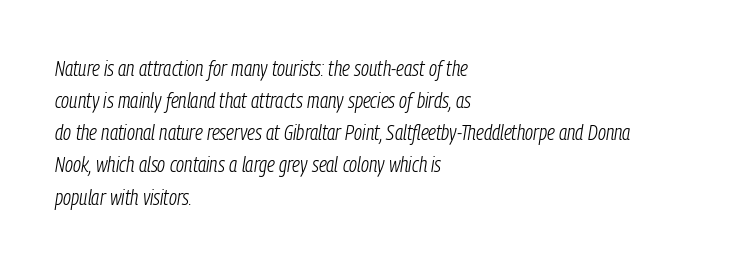
Q: Is the text bold? A: No.
Q: Is the text italic (slanted)? A: Yes, it leans right by about 9 degrees.
Q: Is the text underlined? A: No.
Q: How is the paragraph aligned? A: Left-aligned.
Q: Is the spacing between letters normal or unusually wide? A: Normal.
Q: Is the spacing between lines tight, normal or loose? A: Normal.
